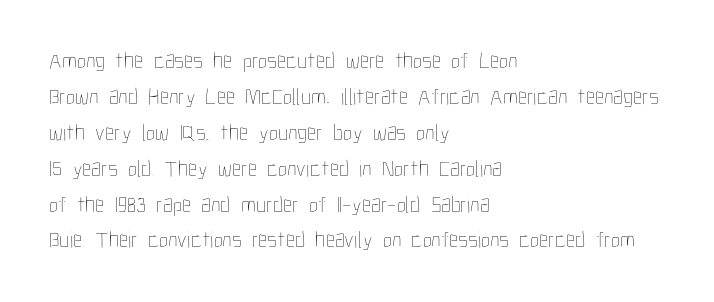
{"italic": "no", "bold": "no", "underline": "no", "align": "left", "line_spacing": "normal", "line_spacing_ratio": 1.56, "letter_spacing": "normal", "letter_spacing_em": 0.0, "glyph_px": 23}
